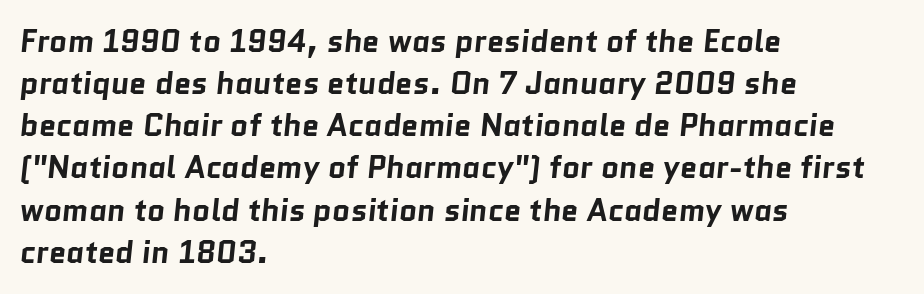
Q: Is the text bold? A: Yes.
Q: Is the typeface a serif or a sans-serif typeface? A: Sans-serif.
Q: Is the text underlined? A: No.
Q: How is the paragraph aligned? A: Left-aligned.
Q: Is the spacing between letters normal or unusually wide? A: Normal.
Q: Is the spacing between lines tight, normal or loose? A: Normal.
Q: Width (condensed, normal, or wide)? A: Normal.
Q: Stroke contrast? A: Low.
Q: x-height? A: Medium.
Q: Monospaced? A: No.
